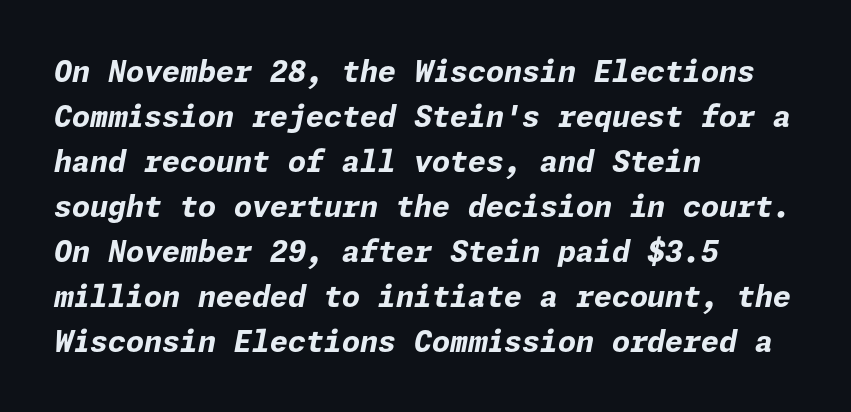
The passage is arranged the way most books set body copy — flush left. Compared with ordinary roman type, these characters are visibly tilted. The space between consecutive lines is moderate. The space directly below the letters is spotless. Observe the ordinary spacing: letters are neighbours, not strangers.
